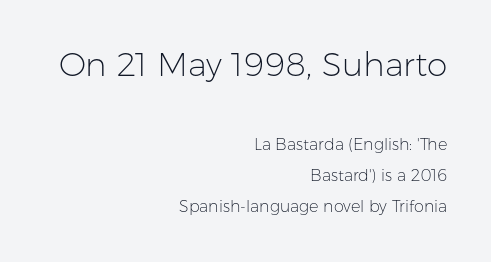
The image shows 33 px light sans-serif type, upright; set right-aligned, loose line spacing (1.94x), normal letter spacing, not underlined; the first (top) block is 2.06x larger; low stroke contrast and a medium x-height.
